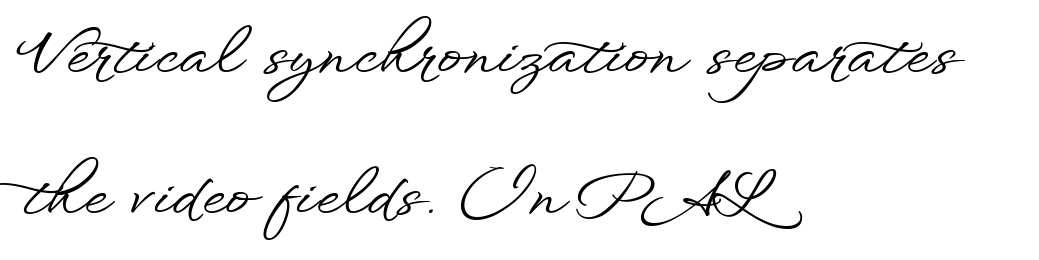
A typesetter would call this proportional, since set widths differ per character. This sample uses plain, unmodified letter spacing. A classic flush-left, rag-right setting is used for this passage.
